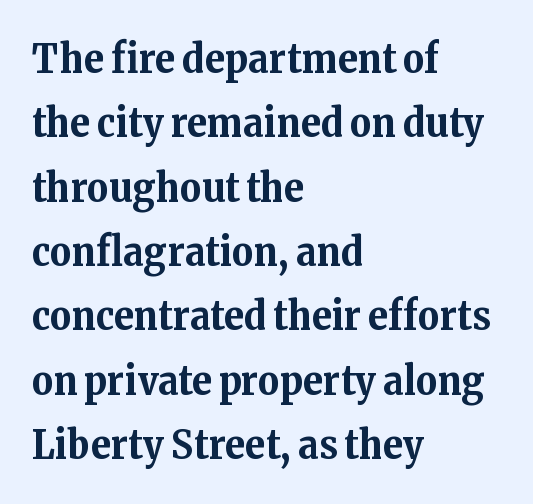
The image shows 41 px bold serif type, upright; set left-aligned, normal line spacing (1.57x), normal letter spacing, not underlined; medium stroke contrast and a medium x-height.
